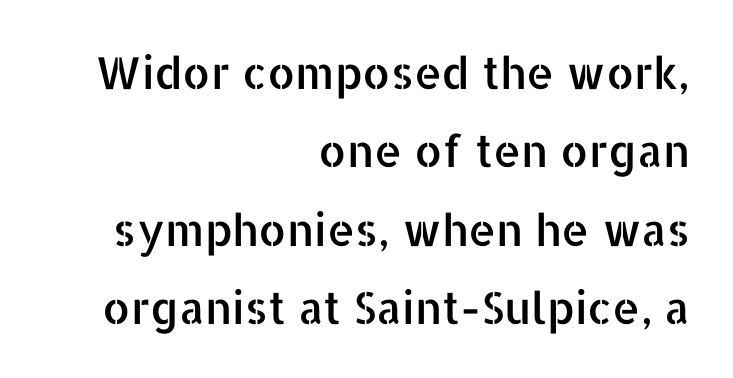
{"serif": "no", "italic": "no", "width": "normal", "stroke_contrast": "low", "x_height": "medium", "monospaced": "no", "underline": "no", "align": "right", "line_spacing_ratio": 1.78, "letter_spacing": "normal", "letter_spacing_em": 0.0, "glyph_px": 44}
